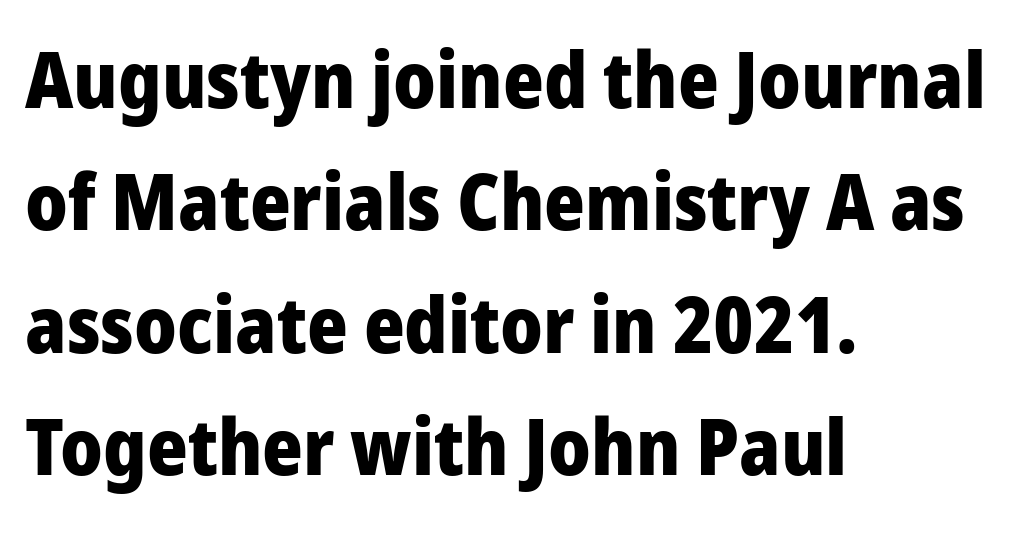
Unmarked baselines from the first word to the last. Check where the strokes stop: nothing finishes them off — pure sans. The horizontal fit of the characters is conventional and even. Its strokes are broad and dark, the hallmark of bold type.
